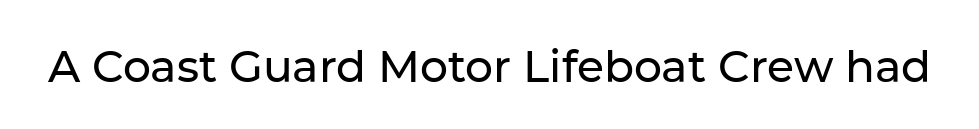
This rendering employs a face without finishing strokes, i.e., a sans-serif. The passage shown is typed in a proportional face where columns would drift. The gaps between neighbouring characters are ordinary and unremarkable. Do the letters lean? They stand straight. This rendering features lettering with no underline.
